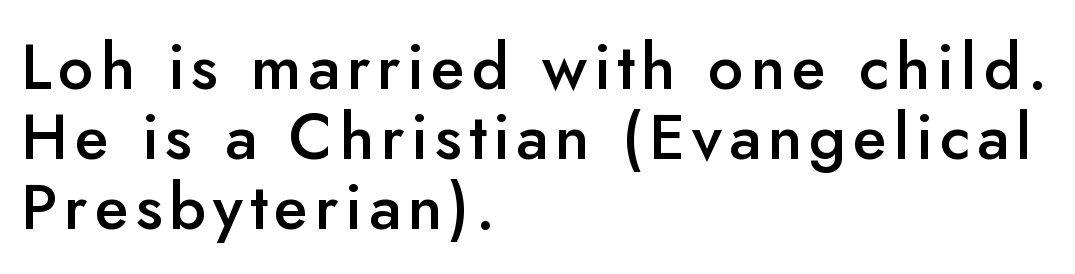
Anything drawn beneath the words? Only blank space. Notice how the stems are strictly vertical — no italics here. Note: no serifs on the glyphs. The paragraph shown leans on its left margin.
